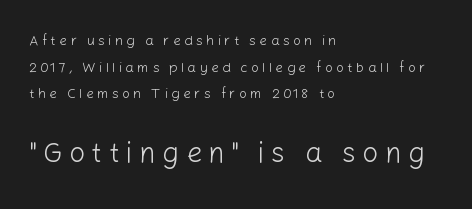
The type family on display is of the sans-serif kind. Display-style spreading of the glyphs; the letterfit is very open. Upright lettering throughout. Line spacing here is loose. Weight: regular or lighter. Is this a fixed-width face? No — the glyphs have proportional, varying widths.
